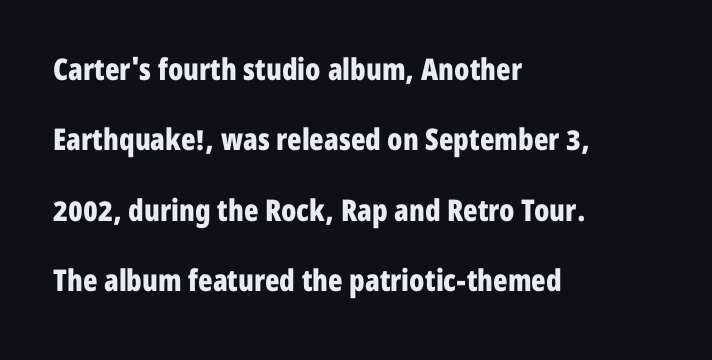
The image shows 30 px bold, condensed sans-serif type, upright; set left-aligned, loose line spacing (2.35x), normal letter spacing, not underlined; low stroke contrast and a medium x-height.
